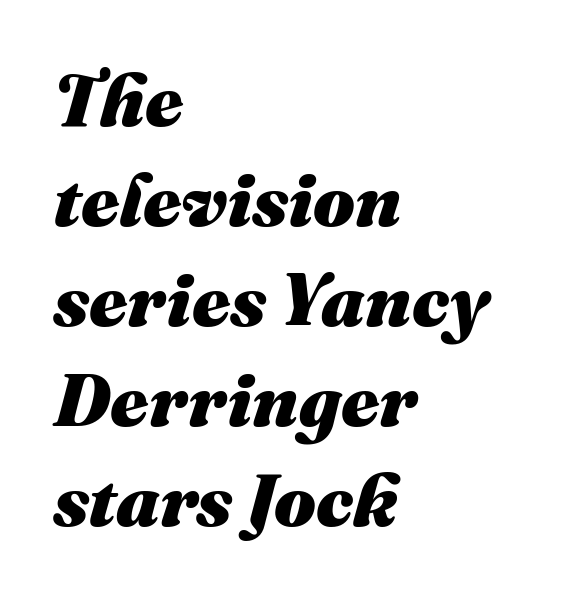
The image shows 74 px heavy type, italic (leaning right); set left-aligned, normal line spacing (1.35x), normal letter spacing, not underlined; medium stroke contrast and a medium x-height.
